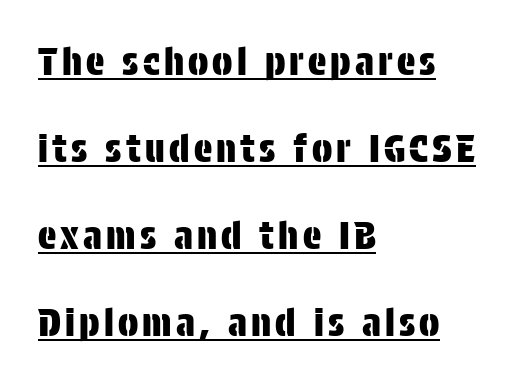
The image shows 38 px condensed sans-serif type, upright; set left-aligned, loose line spacing (2.29x), underlined; low stroke contrast and a large x-height.
